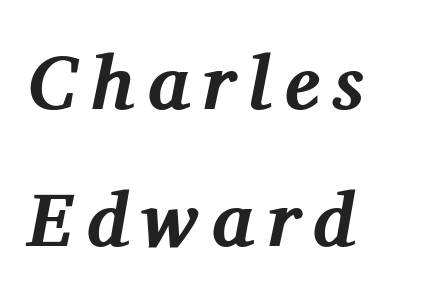
Q: Is the text bold? A: Yes.
Q: Is the text italic (slanted)? A: Yes, it leans right by about 11 degrees.
Q: Is the typeface a serif or a sans-serif typeface? A: Serif.
Q: Is the text underlined? A: No.
Q: How is the paragraph aligned? A: Left-aligned.
Q: Width (condensed, normal, or wide)? A: Normal.
Q: Stroke contrast? A: Medium.
Q: x-height? A: Medium.
Q: Monospaced? A: No.
